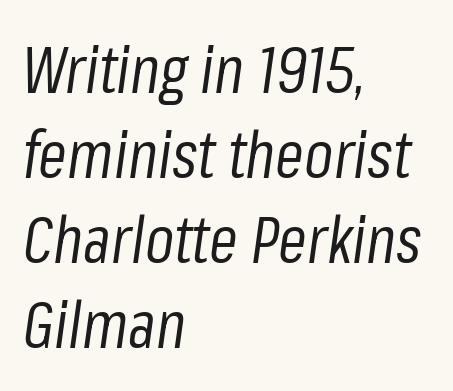
Tracking here is standard; glyphs follow each other at the usual distance. Words float on clear page, feet unadorned. Nothing heavy about these letters — not bold at all. The passage shown leans; its letterforms are oblique. This block has exactly the height ordinary leading produces. Note the varied advance widths — an 'i' is clearly narrower than an 'm'.
